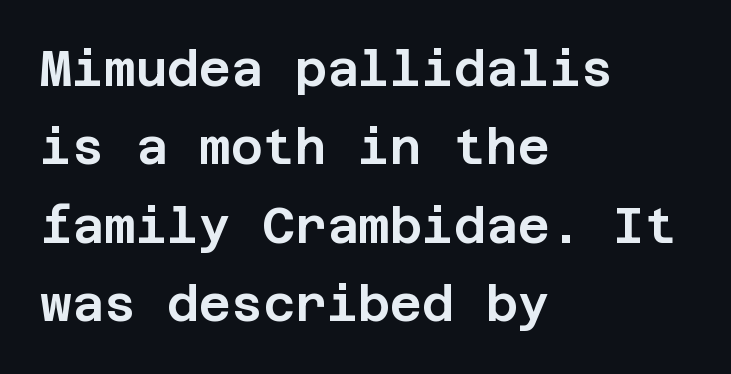
Posture: straight, roman, zero tilt. In terms of leading, this rendering sits right in the middle. Is the letter spacing exaggerated? No — it looks like the ordinary default. The rendering shows plain stroke endings on the letterforms — a sans-serif design. Casual observation: everything's shoved over to the left. The passage shown is not underscored anywhere.
